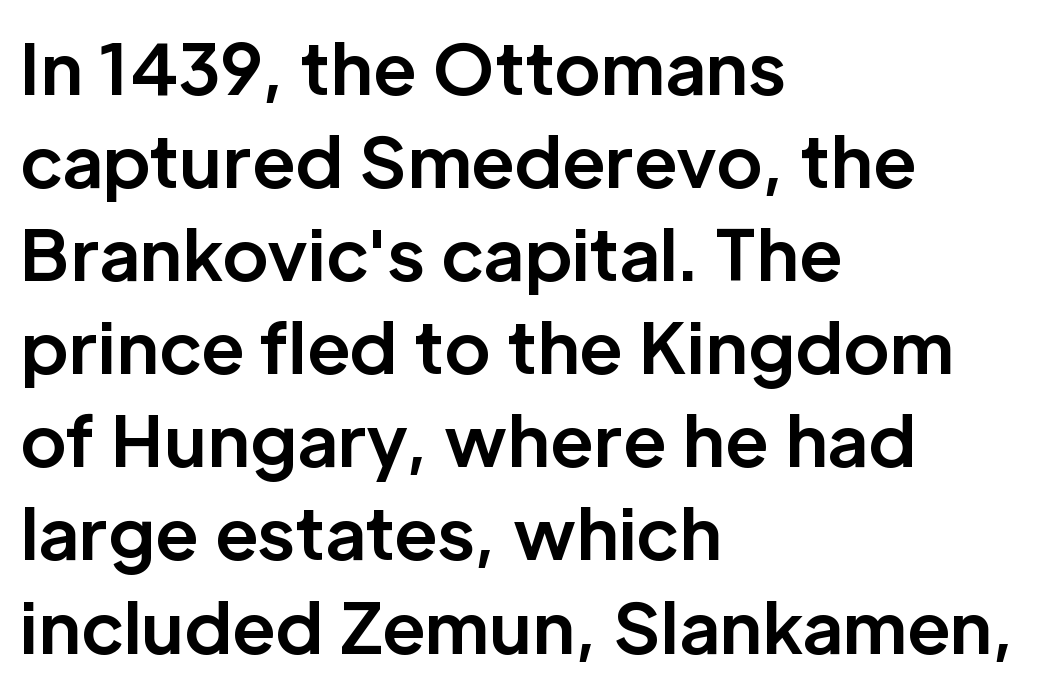
Q: Is the text bold? A: Yes.
Q: Is the text italic (slanted)? A: No, it is upright.
Q: Is the typeface a serif or a sans-serif typeface? A: Sans-serif.
Q: Is the text underlined? A: No.
Q: How is the paragraph aligned? A: Left-aligned.
Q: Is the spacing between letters normal or unusually wide? A: Normal.
Q: Is the spacing between lines tight, normal or loose? A: Normal.
Q: Width (condensed, normal, or wide)? A: Normal.
Q: Stroke contrast? A: Low.
Q: x-height? A: Medium.
Q: Monospaced? A: No.
